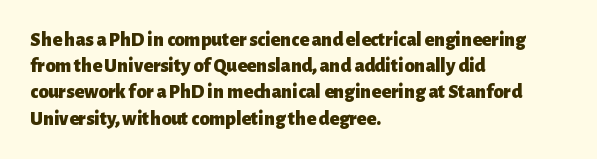
The image shows 20 px bold type, upright; set left-aligned, normal line spacing (1.31x), normal letter spacing, not underlined.
